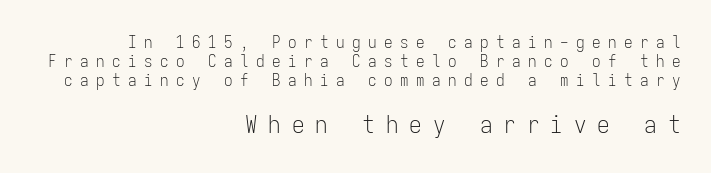
Q: Is the text bold? A: No.
Q: Is the text italic (slanted)? A: No, it is upright.
Q: Is the text underlined? A: No.
Q: How is the paragraph aligned? A: Right-aligned.
Q: Is the spacing between letters normal or unusually wide? A: Unusually wide.
Q: Is the spacing between lines tight, normal or loose? A: Tight.
Q: Which block of text is set in a larger size, the first (top) or the second (bottom)? A: The second (bottom) one.
